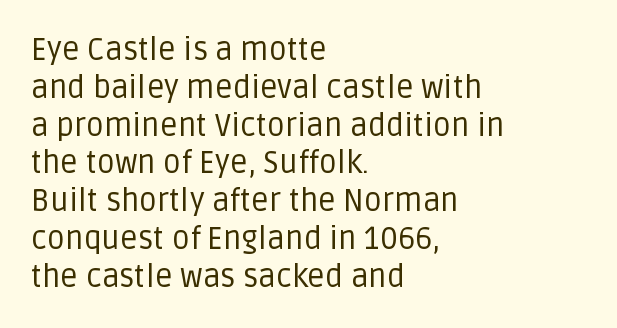
{"serif": "no", "italic": "no", "bold": "no", "weight": "regular", "width": "normal", "stroke_contrast": "low", "x_height": "large", "monospaced": "no", "underline": "no", "align": "left", "line_spacing_ratio": 1.22, "letter_spacing": "normal", "letter_spacing_em": 0.0, "glyph_px": 31}
